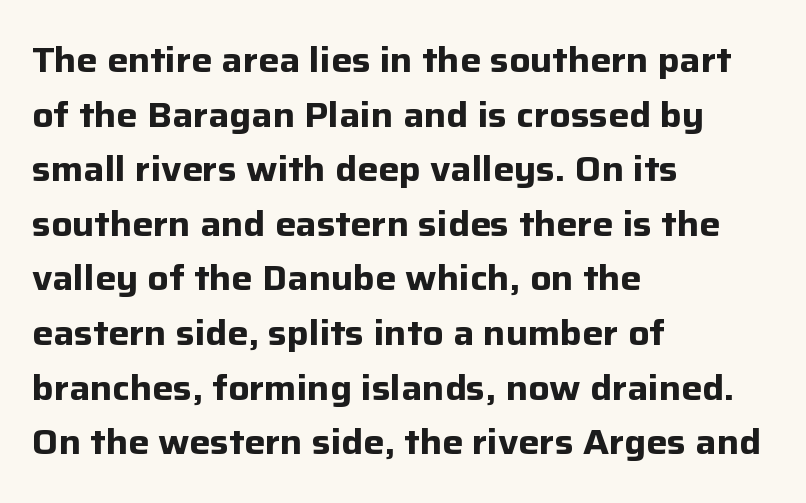
Students, this is bold: see how much ink each stroke carries. Type style note: lacks serifs. Quick note: interline space is typical. Just letters on the line, the space beneath them empty. Between one letter and the next there's only the usual sliver of space. This sample has the flowing, uneven cadence of proportional lettering.
